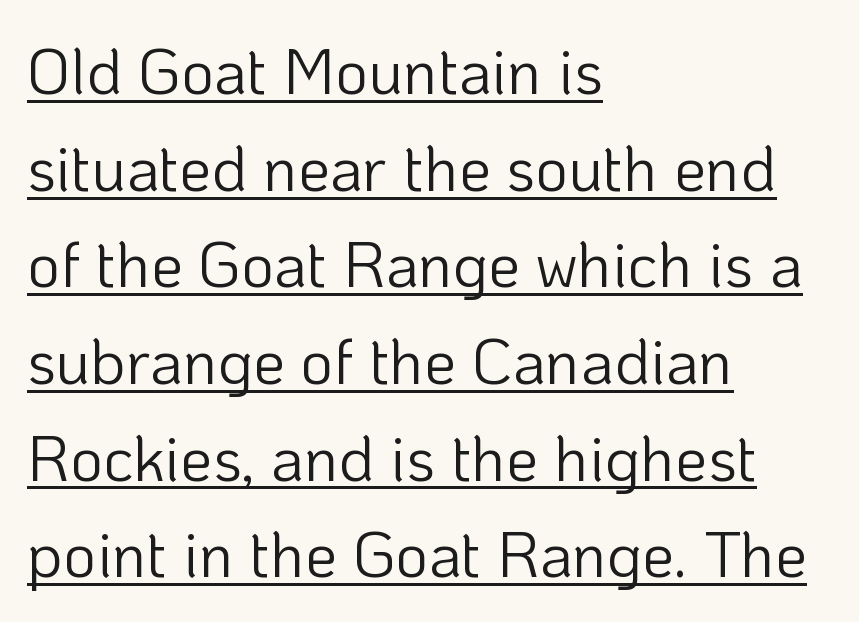
{"serif": "no", "italic": "no", "bold": "no", "weight": "light", "width": "normal", "stroke_contrast": "low", "x_height": "medium", "monospaced": "no", "underline": "yes", "align": "left", "line_spacing": "normal", "line_spacing_ratio": 1.51, "letter_spacing": "normal", "letter_spacing_em": 0.0, "glyph_px": 64}
